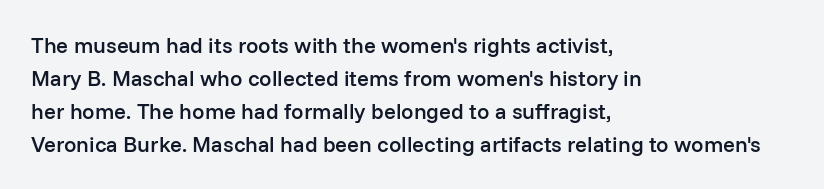
The image shows 22 px text type, upright; set left-aligned, normal line spacing (1.5x), normal letter spacing, not underlined.
